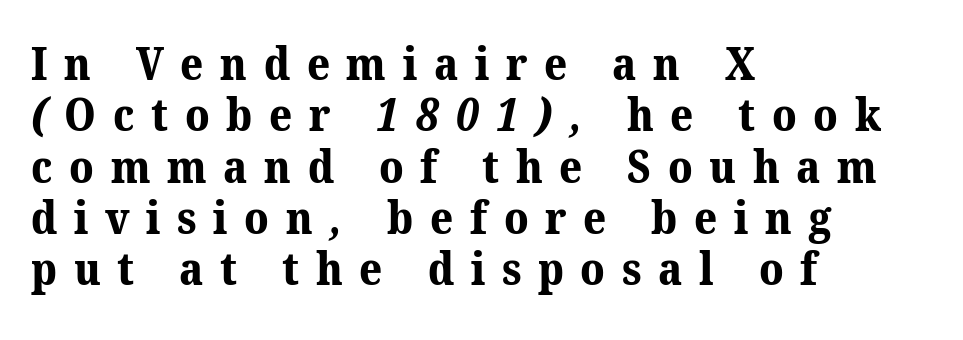
The image shows 45 px bold serif type; set left-aligned, tight line spacing (1.14x), unusually wide letter spacing (+0.37 em), not underlined; medium stroke contrast and a medium x-height.
